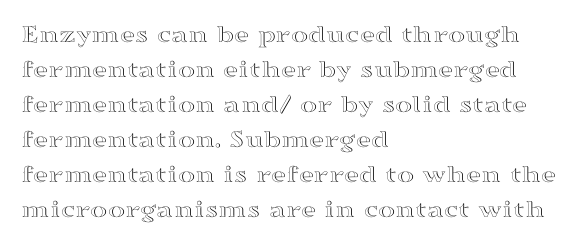
{"italic": "no", "underline": "no", "align": "left", "line_spacing": "normal", "line_spacing_ratio": 1.35, "letter_spacing": "normal", "letter_spacing_em": 0.0, "glyph_px": 26}
